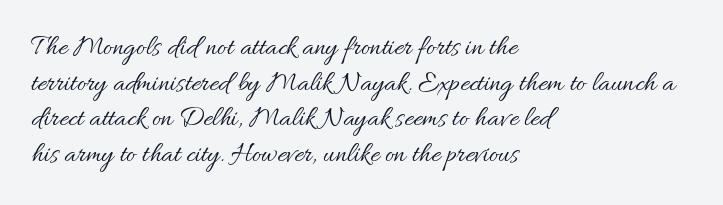
Q: Is the text bold? A: No.
Q: Is the text italic (slanted)? A: Yes.
Q: Is the text underlined? A: No.
Q: How is the paragraph aligned? A: Left-aligned.
Q: Is the spacing between letters normal or unusually wide? A: Normal.
Q: Is the spacing between lines tight, normal or loose? A: Normal.
Q: Width (condensed, normal, or wide)? A: Normal.
Q: Stroke contrast? A: Medium.
Q: x-height? A: Small.
Q: Monospaced? A: No.
